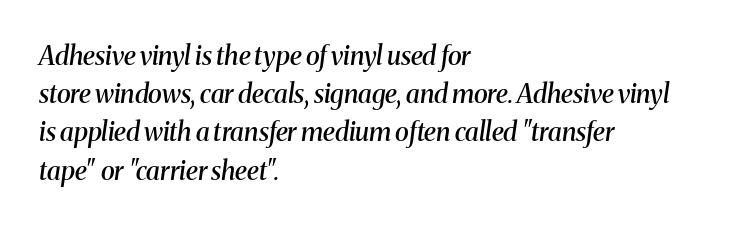
Teacher's note: observe the even left margin — that is flush-left alignment. How are the letters spaced? Ordinarily, with no added tracking. I'd describe the lettering as semibold — firm but not a full bold. The gap between lines stays unmarked.
